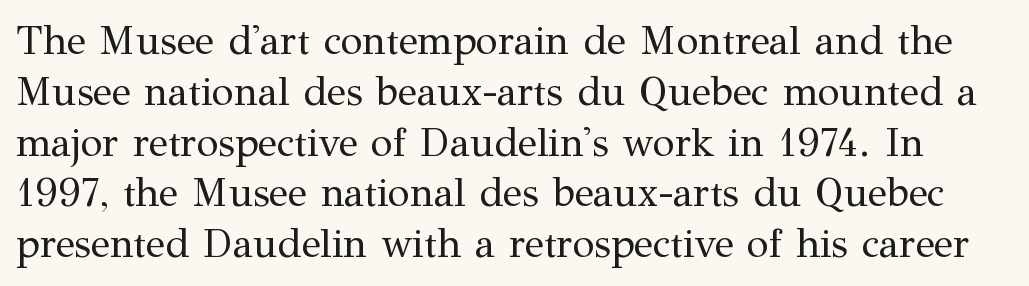
{"serif": "yes", "italic": "no", "bold": "no", "weight": "regular", "width": "normal", "stroke_contrast": "medium", "x_height": "medium", "monospaced": "no", "underline": "no", "line_spacing": "normal", "line_spacing_ratio": 1.27, "letter_spacing": "normal", "letter_spacing_em": 0.0, "glyph_px": 40}
